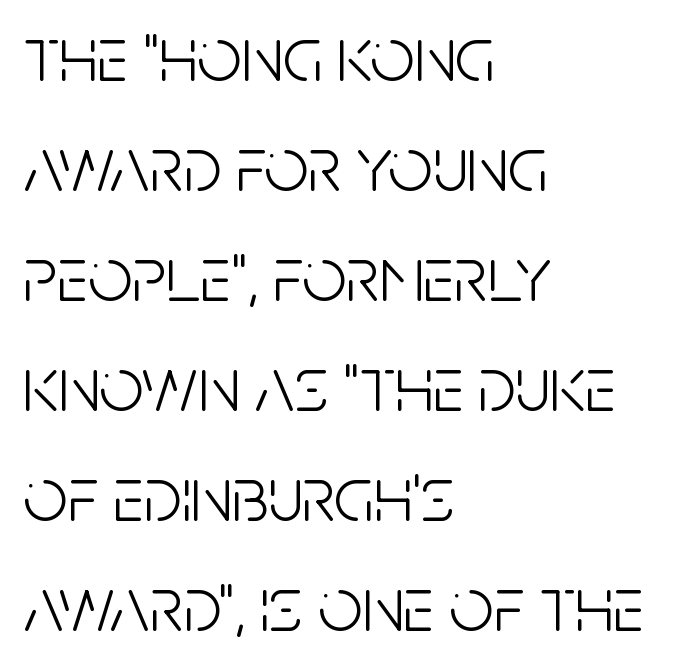
{"serif": "no", "italic": "no", "bold": "no", "weight": "light", "width": "condensed", "stroke_contrast": "low", "x_height": "large", "monospaced": "no", "underline": "no", "align": "left", "line_spacing": "normal", "line_spacing_ratio": 1.41, "letter_spacing": "normal", "letter_spacing_em": 0.0, "glyph_px": 78}
